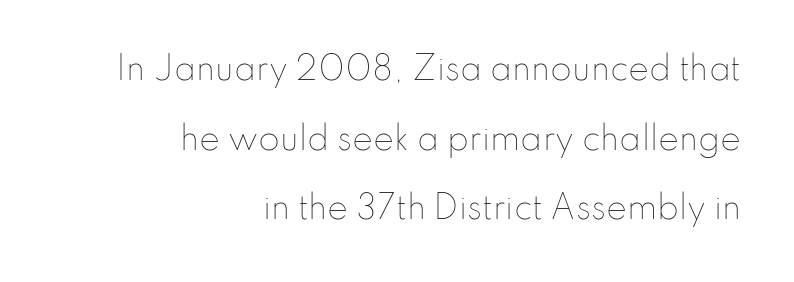
A student would call this right alignment; a typographer would say flush right, rag left. Inter-character spacing is left at the font's built-in metrics. Characters remain perfectly vertical along every line. The gap between lines stays unmarked. Does the leading feel generous? Absolutely, it's lavish.
